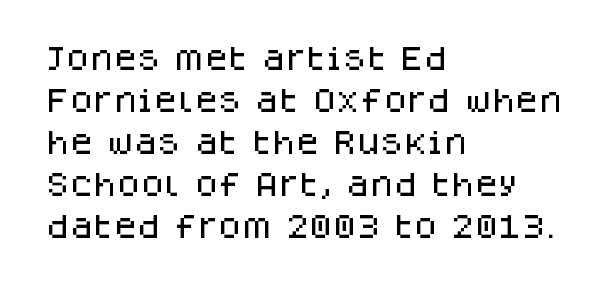
The image shows 27 px text type, upright; set left-aligned, normal line spacing (1.56x), normal letter spacing, not underlined.
